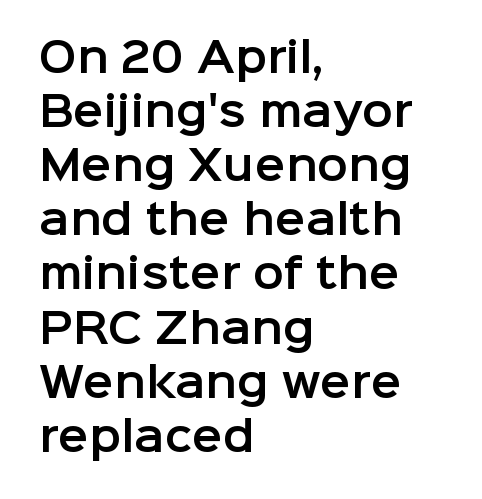
{"serif": "no", "italic": "no", "width": "normal", "stroke_contrast": "low", "x_height": "medium", "monospaced": "no", "underline": "no", "align": "left", "line_spacing": "normal", "line_spacing_ratio": 1.32, "letter_spacing": "normal", "letter_spacing_em": 0.0, "glyph_px": 41}
